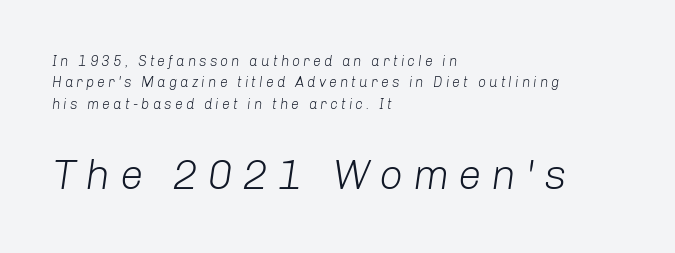
{"italic": "yes", "lean": "right", "slant_degrees": 8, "bold": "no", "weight": "light", "width": "normal", "stroke_contrast": "low", "x_height": "medium", "monospaced": "no", "underline": "no", "align": "left", "line_spacing": "normal", "line_spacing_ratio": 1.52, "letter_spacing": "wide", "letter_spacing_em": 0.22, "larger_block": "second", "size_ratio": 3.0, "glyph_px": 42}
